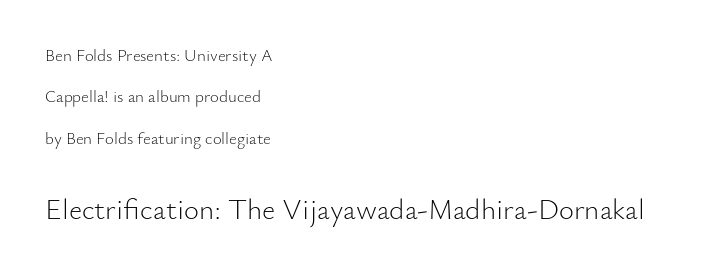
Nothing sits at the stroke ends, so this counts as sans-serif. Loosely led — the rows are spread out. Line beginnings align vertically; line endings do not. The passage shown is typed in a proportional face where columns would drift. The gaps between neighbouring characters are ordinary and unremarkable.
